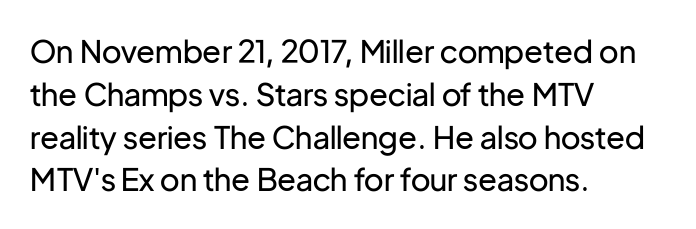
Q: Is the text bold? A: No.
Q: Is the text italic (slanted)? A: No, it is upright.
Q: Is the typeface a serif or a sans-serif typeface? A: Sans-serif.
Q: Is the text underlined? A: No.
Q: How is the paragraph aligned? A: Left-aligned.
Q: Is the spacing between letters normal or unusually wide? A: Normal.
Q: Is the spacing between lines tight, normal or loose? A: Normal.
Q: Width (condensed, normal, or wide)? A: Normal.
Q: Stroke contrast? A: Low.
Q: x-height? A: Medium.
Q: Monospaced? A: No.
